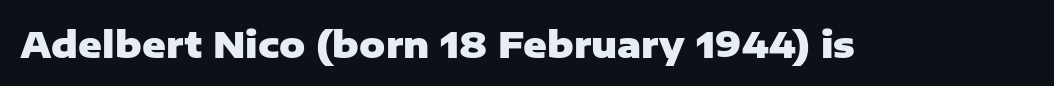
Look at the tracking — it's just the regular setting, nothing added. The strip under each line holds only bare page. Italic? Not at all — the glyphs are vertical. Are there feet on the stems? There aren't — it's a sans. The rendering uses natural spacing where letterforms have individual widths. Strong, thick strokes mark this as bold type.
